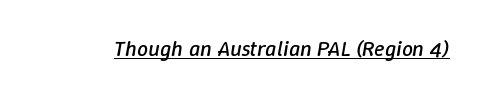
{"italic": "yes", "lean": "right", "slant_degrees": 9, "bold": "no", "underline": "yes", "letter_spacing": "normal", "letter_spacing_em": 0.0, "glyph_px": 22}
